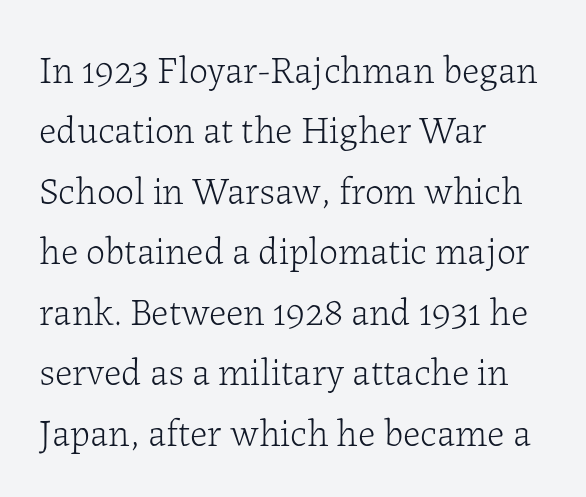
Clear beneath every line of the passage. No heavy texture on the line: the type isn't bold. Nobody touched the tracking dial on this one. The lettering holds an erect, upright posture throughout.
